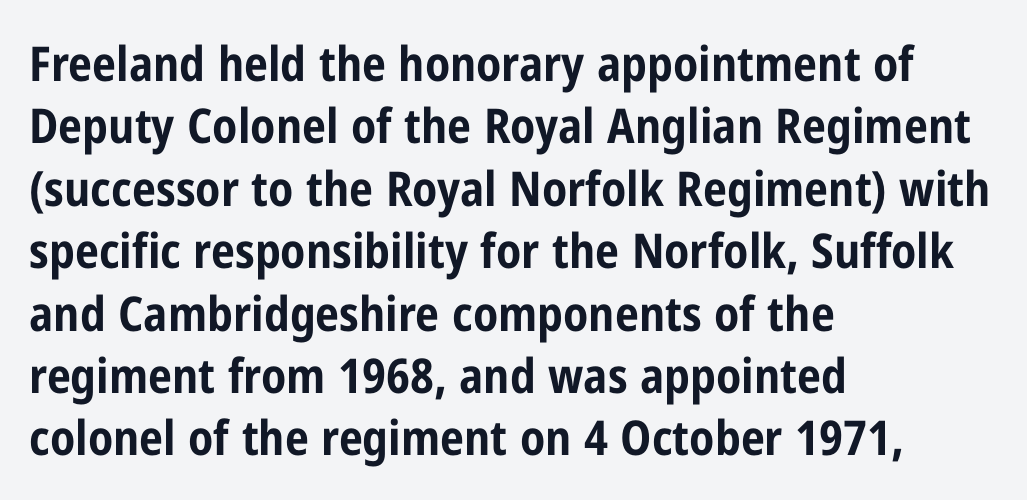
{"serif": "no", "italic": "no", "bold": "yes", "weight": "bold", "width": "condensed", "stroke_contrast": "low", "x_height": "medium", "monospaced": "no", "underline": "no", "align": "left", "line_spacing": "normal", "line_spacing_ratio": 1.3, "letter_spacing": "normal", "letter_spacing_em": 0.0, "glyph_px": 48}
